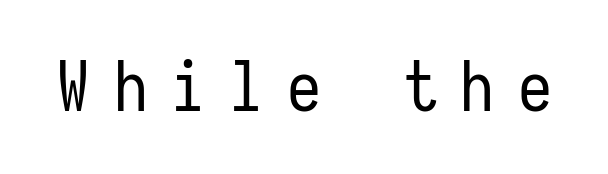
The image shows 68 px regular-weight, condensed sans-serif type, upright, monospaced; set unusually wide letter spacing (+0.35 em), not underlined; low stroke contrast and a medium x-height.
